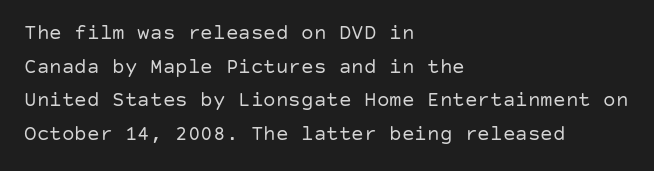
Q: Is the text bold? A: No.
Q: Is the text italic (slanted)? A: No, it is upright.
Q: Is the text underlined? A: No.
Q: How is the paragraph aligned? A: Left-aligned.
Q: Is the spacing between letters normal or unusually wide? A: Normal.
Q: Is the spacing between lines tight, normal or loose? A: Normal.
